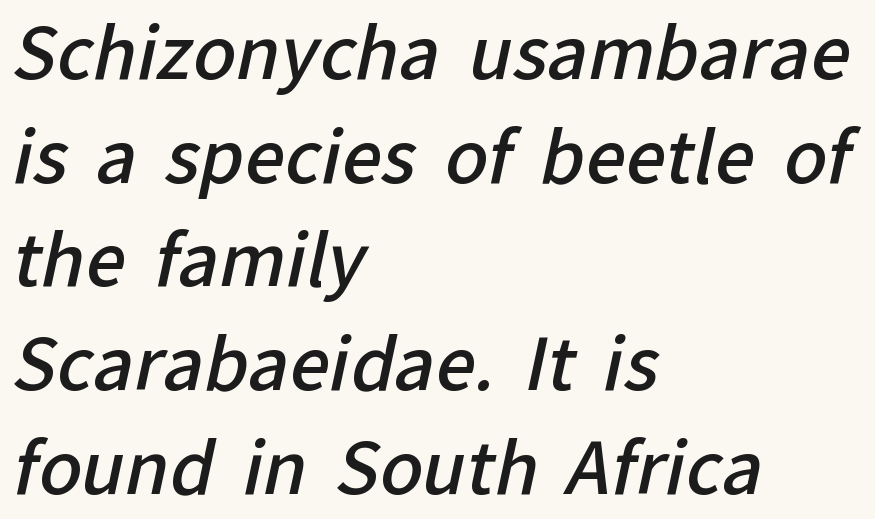
Q: Is the text bold? A: Semi-bold.
Q: Is the typeface a serif or a sans-serif typeface? A: Sans-serif.
Q: Is the text underlined? A: No.
Q: How is the paragraph aligned? A: Left-aligned.
Q: Is the spacing between letters normal or unusually wide? A: Normal.
Q: Is the spacing between lines tight, normal or loose? A: Normal.
Q: Width (condensed, normal, or wide)? A: Normal.
Q: Stroke contrast? A: Low.
Q: x-height? A: Medium.
Q: Monospaced? A: No.
